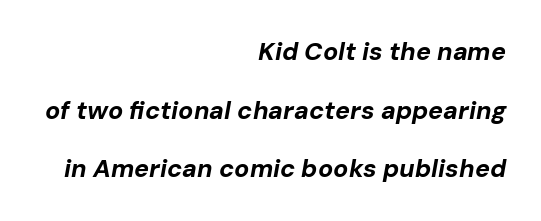
{"italic": "yes", "lean": "right", "slant_degrees": 10, "bold": "yes", "underline": "no", "align": "right", "line_spacing": "loose", "line_spacing_ratio": 2.35, "letter_spacing": "normal", "letter_spacing_em": 0.0, "glyph_px": 25}
